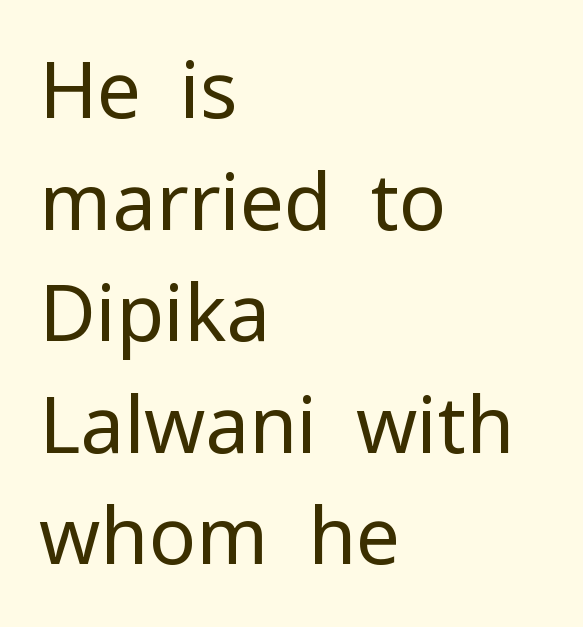
{"serif": "no", "italic": "no", "bold": "no", "weight": "regular", "width": "normal", "stroke_contrast": "low", "x_height": "medium", "monospaced": "no", "underline": "no", "align": "left", "line_spacing": "normal", "line_spacing_ratio": 1.43, "letter_spacing": "normal", "letter_spacing_em": 0.0, "glyph_px": 78}
